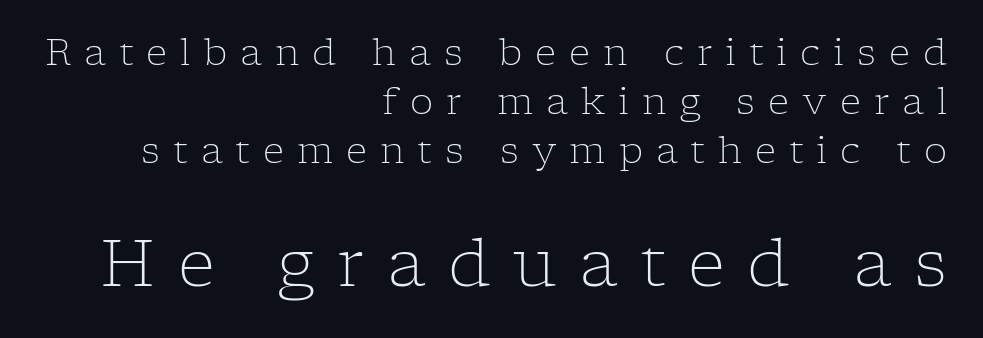
Q: Is the text bold? A: No.
Q: Is the text italic (slanted)? A: No, it is upright.
Q: Is the typeface a serif or a sans-serif typeface? A: Serif.
Q: Is the text underlined? A: No.
Q: How is the paragraph aligned? A: Right-aligned.
Q: Is the spacing between letters normal or unusually wide? A: Unusually wide.
Q: Is the spacing between lines tight, normal or loose? A: Normal.
Q: Which block of text is set in a larger size, the first (top) or the second (bottom)? A: The second (bottom) one.
Q: Width (condensed, normal, or wide)? A: Normal.
Q: Stroke contrast? A: Low.
Q: x-height? A: Medium.
Q: Monospaced? A: No.
